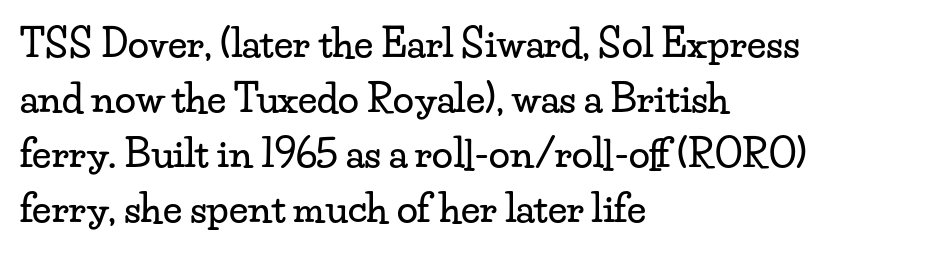
The image shows 38 px wide serif type, upright; set left-aligned, normal line spacing (1.45x), normal letter spacing, not underlined; low stroke contrast and a small x-height.
